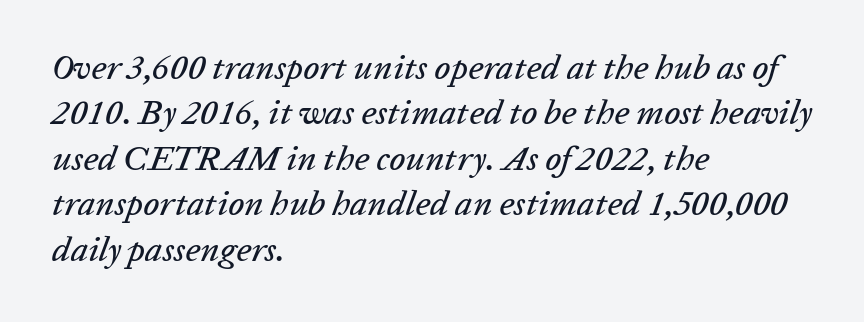
Q: Is the text italic (slanted)? A: Yes, it leans right by about 20 degrees.
Q: Is the text underlined? A: No.
Q: How is the paragraph aligned? A: Left-aligned.
Q: Is the spacing between letters normal or unusually wide? A: Normal.
Q: Is the spacing between lines tight, normal or loose? A: Normal.
Q: Width (condensed, normal, or wide)? A: Normal.
Q: Stroke contrast? A: Low.
Q: x-height? A: Medium.
Q: Monospaced? A: No.
